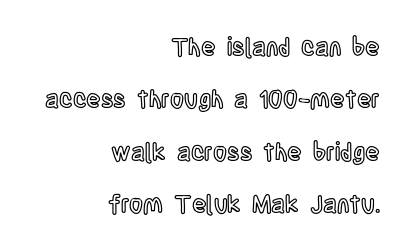
Q: Is the text italic (slanted)? A: No, it is upright.
Q: Is the text underlined? A: No.
Q: How is the paragraph aligned? A: Right-aligned.
Q: Is the spacing between letters normal or unusually wide? A: Normal.
Q: Is the spacing between lines tight, normal or loose? A: Loose.
